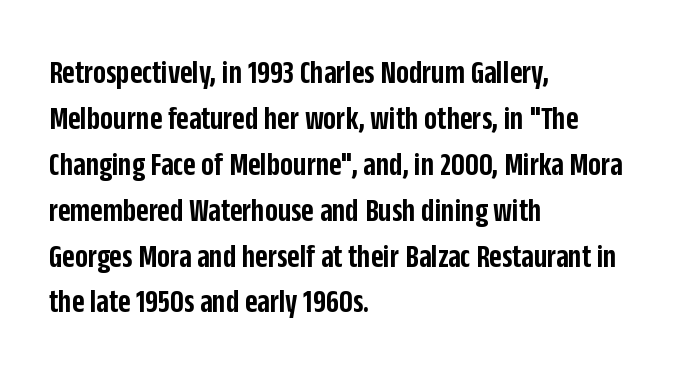
Weight check: semibold — heavier than regular, not quite bold. Posture: straight, roman, zero tilt. The setting favours the left margin, as ordinary paragraphs usually do. Words float on clear page, feet unadorned. The face used here is proportionally spaced, like ordinary book or web type.
